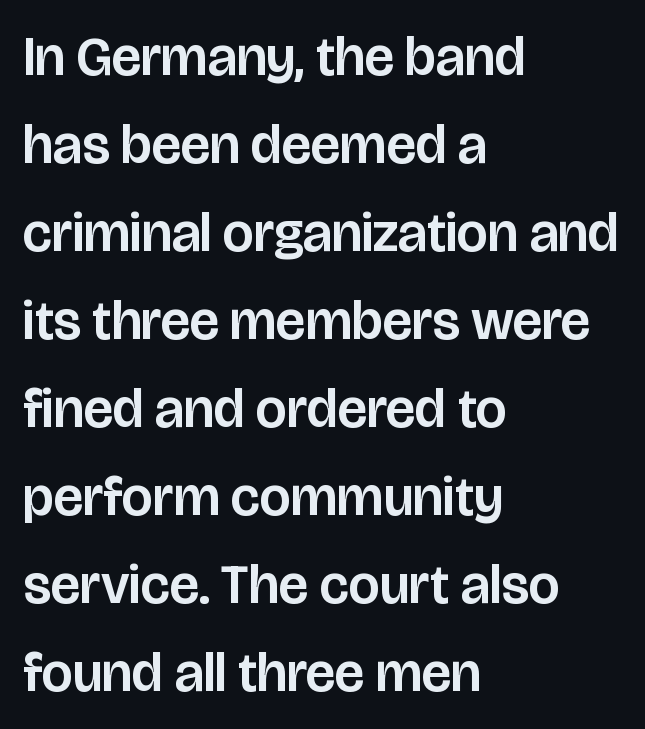
Q: Is the text italic (slanted)? A: No, it is upright.
Q: Is the typeface a serif or a sans-serif typeface? A: Sans-serif.
Q: Is the text underlined? A: No.
Q: How is the paragraph aligned? A: Left-aligned.
Q: Is the spacing between letters normal or unusually wide? A: Normal.
Q: Is the spacing between lines tight, normal or loose? A: Normal.
Q: Width (condensed, normal, or wide)? A: Normal.
Q: Stroke contrast? A: Low.
Q: x-height? A: Large.
Q: Monospaced? A: No.
